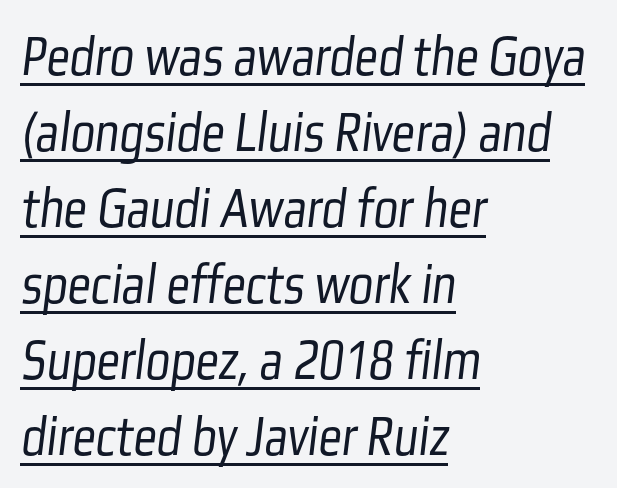
The words here are underlined. Each letter keeps its own natural width here, so spacing adapts to shape. The passage shown is typeset with a sans-serif family. The text block is weighted toward the left margin, trailing off unevenly rightward. Vertical spacing — default. The letters sit at their default tracking, neither squeezed nor spread.
